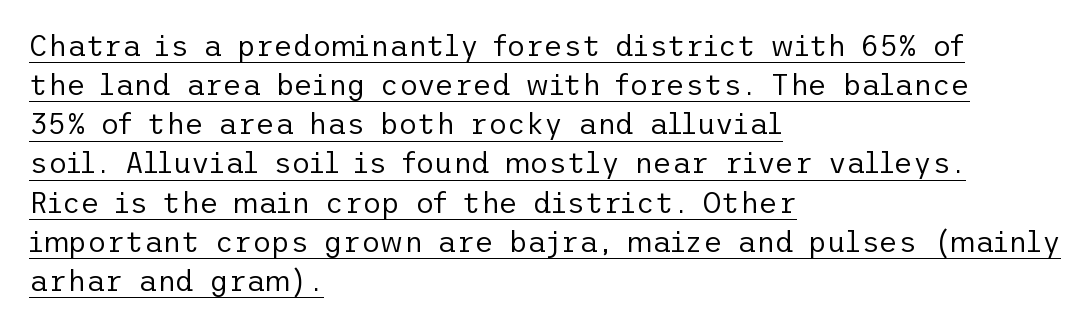
The image shows 29 px regular-weight sans-serif type, upright; set left-aligned, normal line spacing (1.35x), normal letter spacing, underlined; low stroke contrast and a medium x-height.
